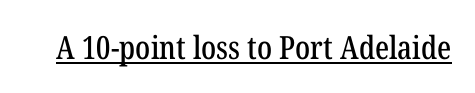
{"serif": "yes", "italic": "no", "width": "condensed", "stroke_contrast": "low", "x_height": "medium", "monospaced": "no", "underline": "yes", "letter_spacing": "normal", "letter_spacing_em": 0.0, "glyph_px": 32}
